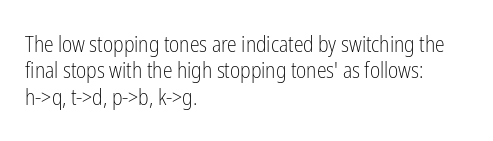
Q: Is the text bold? A: No.
Q: Is the text italic (slanted)? A: No, it is upright.
Q: Is the text underlined? A: No.
Q: How is the paragraph aligned? A: Left-aligned.
Q: Is the spacing between letters normal or unusually wide? A: Normal.
